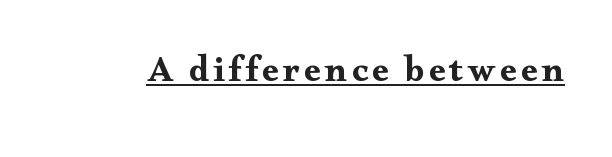
{"serif": "yes", "italic": "no", "bold": "yes", "weight": "bold", "width": "wide", "stroke_contrast": "medium", "x_height": "small", "monospaced": "no", "underline": "yes", "glyph_px": 37}
